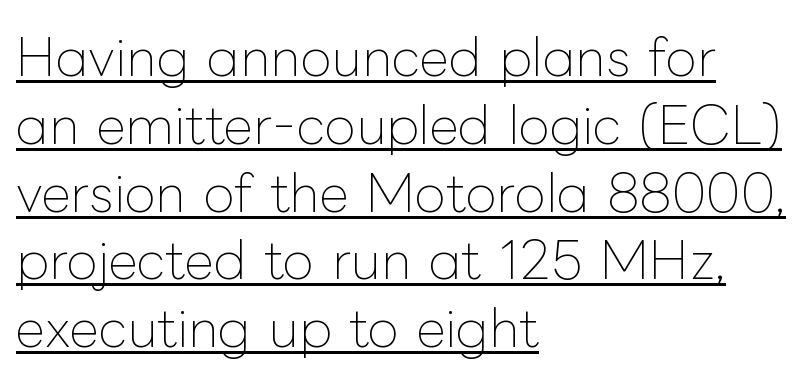
Glance below the letters and you will spot a drawn line. The paragraph has a hard left edge and a soft right edge. Think standard paragraph weight, or any step lighter than that. In terms of leading, this rendering sits right in the middle. Default kerning and tracking; the words read as compact shapes.
